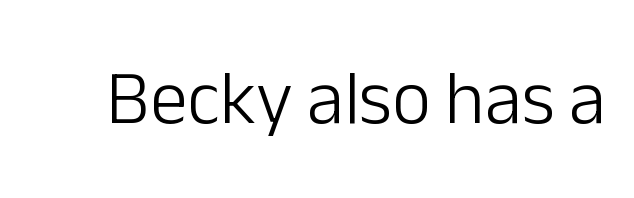
Q: Is the text bold? A: No.
Q: Is the text italic (slanted)? A: No, it is upright.
Q: Is the typeface a serif or a sans-serif typeface? A: Sans-serif.
Q: Is the text underlined? A: No.
Q: Is the spacing between letters normal or unusually wide? A: Normal.
Q: Width (condensed, normal, or wide)? A: Normal.
Q: Stroke contrast? A: Low.
Q: x-height? A: Medium.
Q: Monospaced? A: No.
